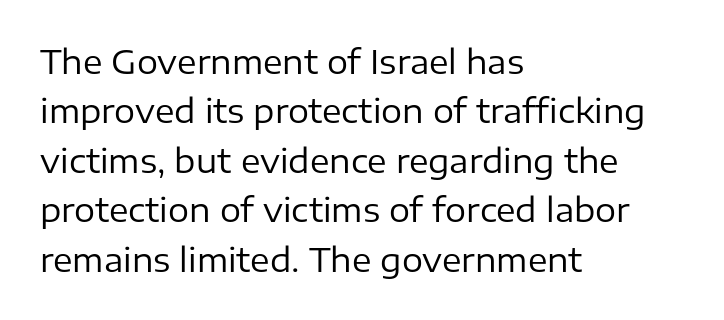
Q: Is the text bold? A: No.
Q: Is the text italic (slanted)? A: No, it is upright.
Q: Is the typeface a serif or a sans-serif typeface? A: Sans-serif.
Q: Is the text underlined? A: No.
Q: How is the paragraph aligned? A: Left-aligned.
Q: Is the spacing between letters normal or unusually wide? A: Normal.
Q: Is the spacing between lines tight, normal or loose? A: Normal.
Q: Width (condensed, normal, or wide)? A: Normal.
Q: Stroke contrast? A: Low.
Q: x-height? A: Medium.
Q: Monospaced? A: No.
